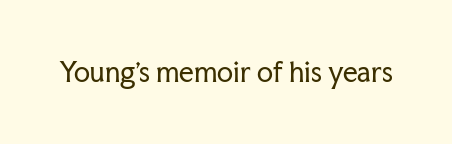
{"italic": "no", "bold": "no", "underline": "no", "letter_spacing": "normal", "letter_spacing_em": 0.0, "glyph_px": 26}
